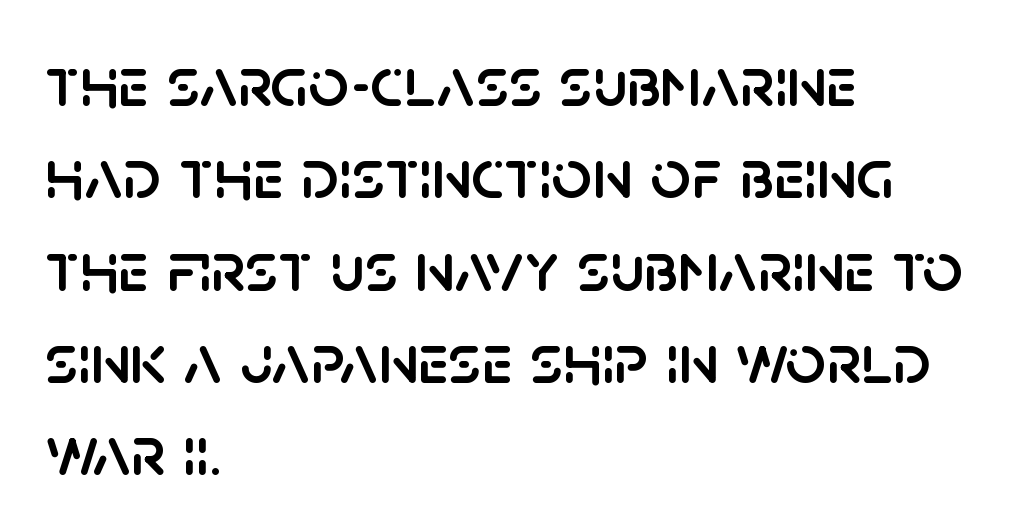
{"serif": "no", "italic": "no", "width": "normal", "stroke_contrast": "low", "x_height": "large", "monospaced": "no", "underline": "no", "align": "left", "line_spacing": "normal", "line_spacing_ratio": 1.3, "letter_spacing": "normal", "letter_spacing_em": 0.0, "glyph_px": 71}
